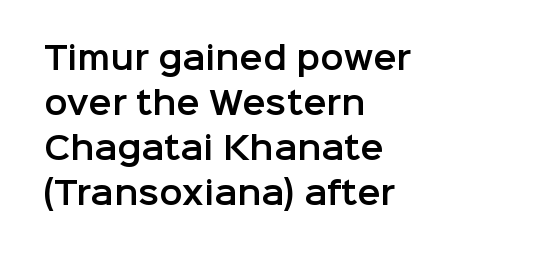
Q: Is the text italic (slanted)? A: No, it is upright.
Q: Is the typeface a serif or a sans-serif typeface? A: Sans-serif.
Q: Is the text underlined? A: No.
Q: How is the paragraph aligned? A: Left-aligned.
Q: Is the spacing between letters normal or unusually wide? A: Normal.
Q: Is the spacing between lines tight, normal or loose? A: Normal.
Q: Width (condensed, normal, or wide)? A: Normal.
Q: Stroke contrast? A: Low.
Q: x-height? A: Medium.
Q: Monospaced? A: No.
